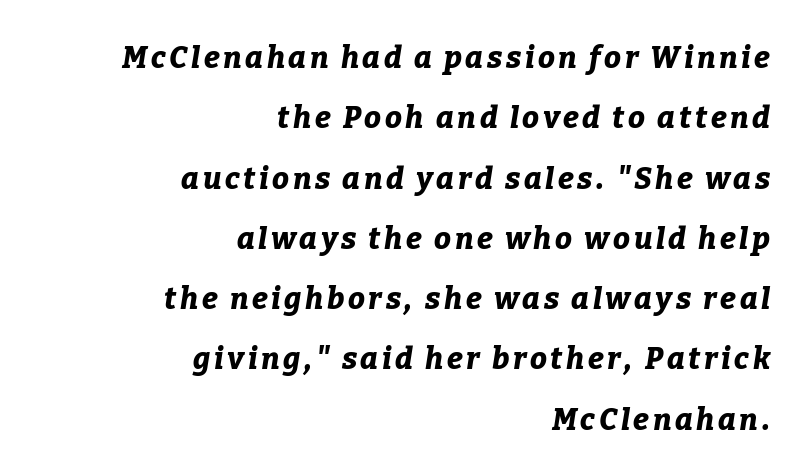
Q: Is the text bold? A: Yes.
Q: Is the text italic (slanted)? A: Yes, it leans right by about 9 degrees.
Q: Is the text underlined? A: No.
Q: How is the paragraph aligned? A: Right-aligned.
Q: Is the spacing between lines tight, normal or loose? A: Loose.
Q: Width (condensed, normal, or wide)? A: Normal.
Q: Stroke contrast? A: Low.
Q: x-height? A: Medium.
Q: Monospaced? A: No.
